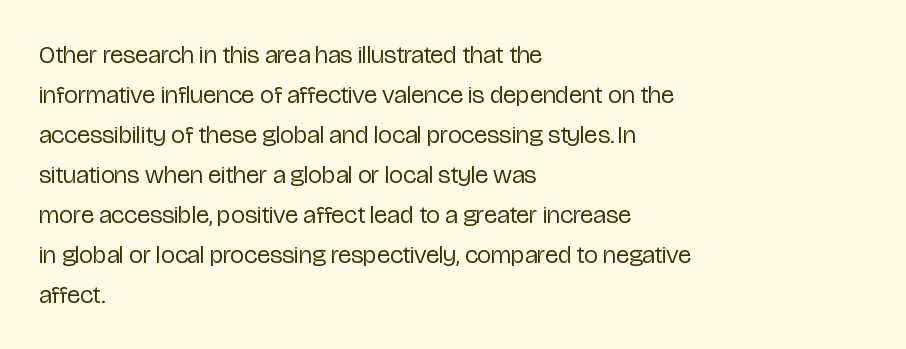
Q: Is the text bold? A: No.
Q: Is the text italic (slanted)? A: No, it is upright.
Q: Is the text underlined? A: No.
Q: How is the paragraph aligned? A: Left-aligned.
Q: Is the spacing between letters normal or unusually wide? A: Normal.
Q: Is the spacing between lines tight, normal or loose? A: Normal.
